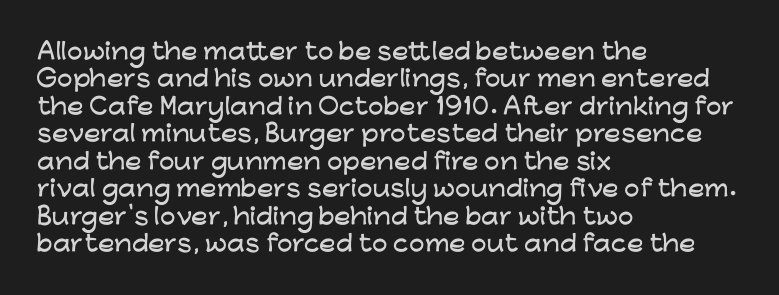
{"italic": "no", "underline": "no", "align": "left", "line_spacing": "normal", "line_spacing_ratio": 1.25, "letter_spacing": "normal", "letter_spacing_em": 0.0, "glyph_px": 22}
